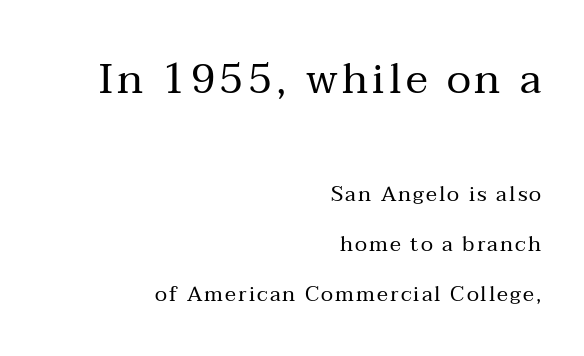
{"serif": "yes", "italic": "no", "bold": "no", "weight": "regular", "width": "normal", "stroke_contrast": "medium", "x_height": "medium", "monospaced": "no", "underline": "no", "align": "right", "line_spacing": "loose", "line_spacing_ratio": 2.37, "larger_block": "first", "size_ratio": 2.0, "glyph_px": 42}
